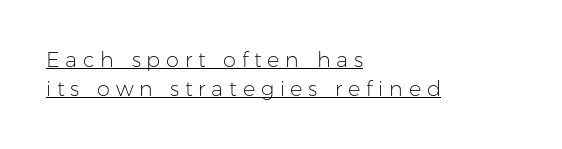
The image shows 21 px text type, upright; set left-aligned, normal line spacing (1.39x), unusually wide letter spacing (+0.27 em), underlined.
